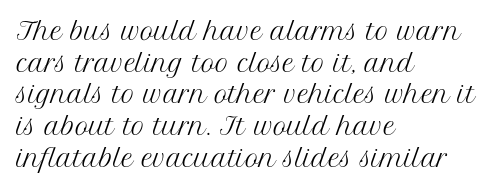
The image shows 23 px text type; set left-aligned, normal line spacing (1.38x), normal letter spacing, not underlined.
